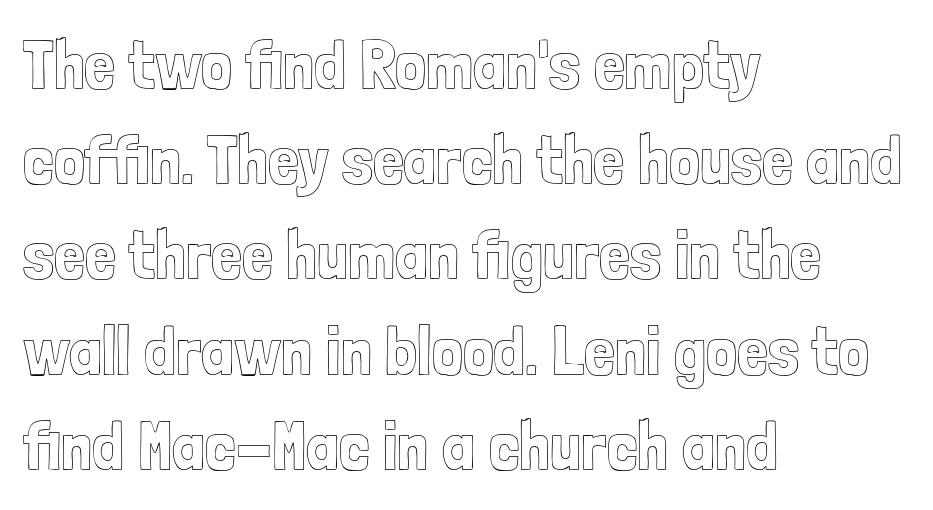
The image shows 69 px condensed type, upright; set left-aligned, normal line spacing (1.38x), normal letter spacing, not underlined; a medium x-height.
